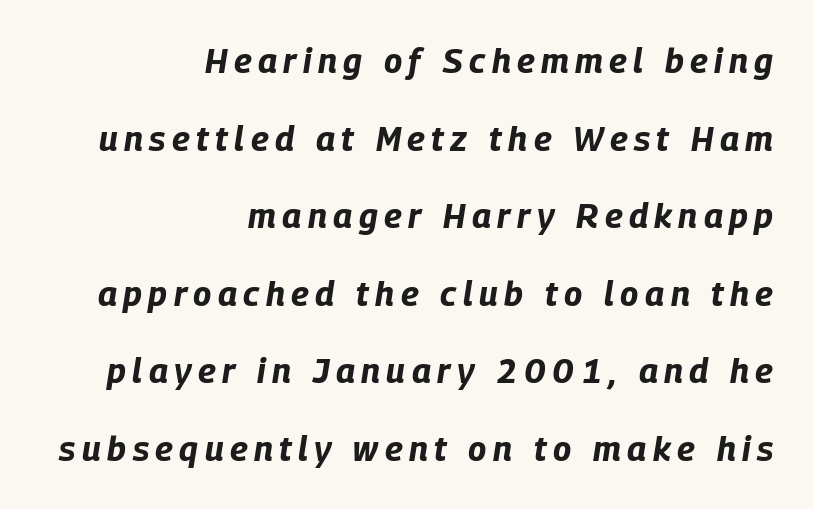
Q: Is the text bold? A: Yes.
Q: Is the text italic (slanted)? A: Yes, it leans right by about 9 degrees.
Q: Is the text underlined? A: No.
Q: How is the paragraph aligned? A: Right-aligned.
Q: Is the spacing between lines tight, normal or loose? A: Loose.
Q: Width (condensed, normal, or wide)? A: Condensed.
Q: Stroke contrast? A: Low.
Q: x-height? A: Large.
Q: Monospaced? A: No.
